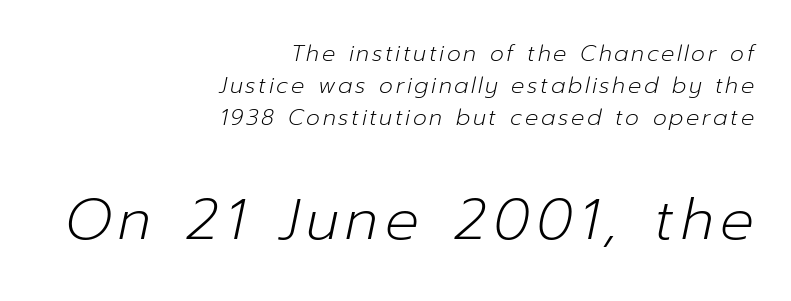
What's the leading like? Ordinary, nothing unusual. Nothing heavy about these letters — not bold at all. Look at the glyph heights: the lower group is clearly the bigger setting. Leftover space on each line is placed entirely before the opening word. Posture: slanted.
